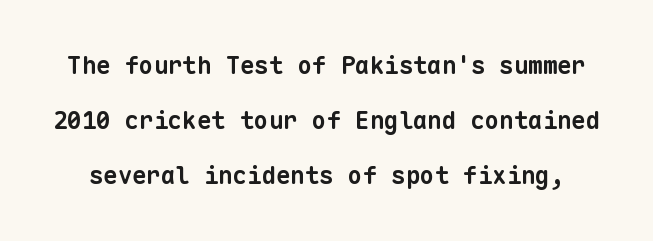
{"bold": "yes", "underline": "no", "line_spacing": "loose", "line_spacing_ratio": 2.29, "letter_spacing": "normal", "letter_spacing_em": 0.0, "glyph_px": 24}
